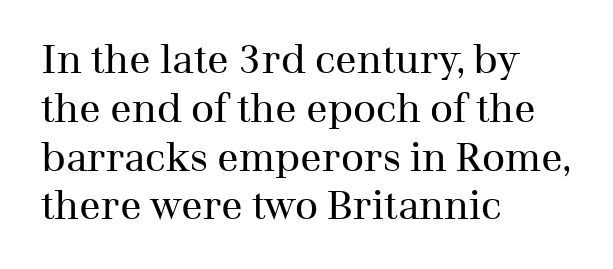
Q: Is the text bold? A: No.
Q: Is the text italic (slanted)? A: No, it is upright.
Q: Is the typeface a serif or a sans-serif typeface? A: Serif.
Q: Is the text underlined? A: No.
Q: How is the paragraph aligned? A: Left-aligned.
Q: Is the spacing between letters normal or unusually wide? A: Normal.
Q: Width (condensed, normal, or wide)? A: Normal.
Q: Stroke contrast? A: Medium.
Q: x-height? A: Medium.
Q: Monospaced? A: No.
